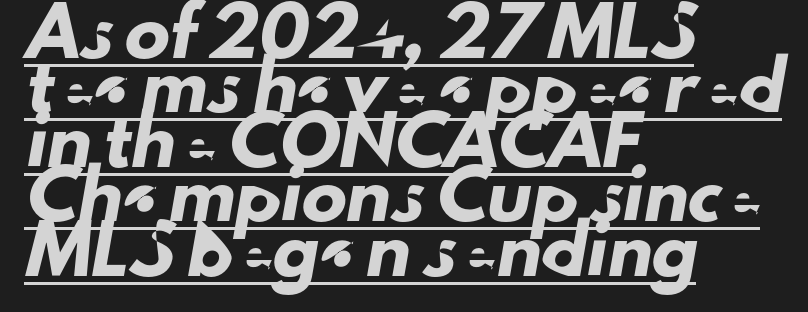
The image shows 45 px sans-serif type; set left-aligned, line spacing 1.21x, normal letter spacing, underlined; low stroke contrast and a small x-height.
